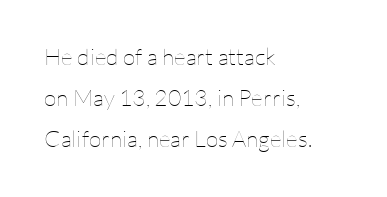
Do the letters lean? They stand straight. The gap between lines stays unmarked. Notice how the passage keeps a crisp vertical edge on the left only. These glyphs show unthickened strokes, regular width or finer. The type is set solid horizontally, with unmodified tracking.
